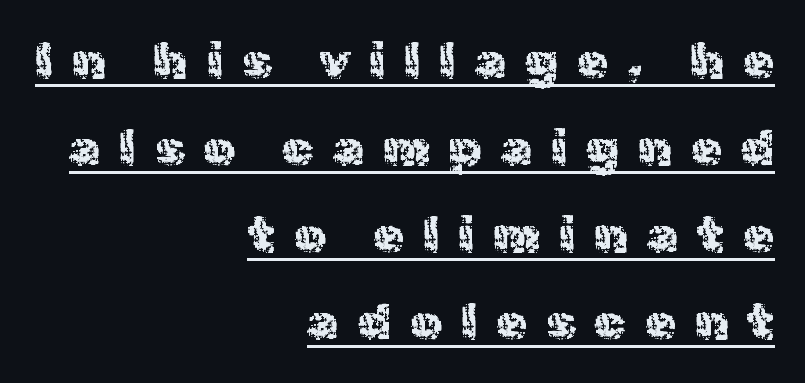
The image shows 50 px regular-weight sans-serif type, upright; set right-aligned, line spacing 1.74x, unusually wide letter spacing (+0.38 em), underlined; a medium x-height.
